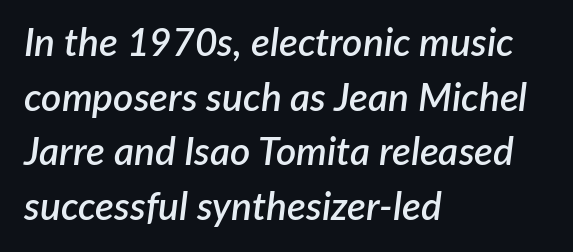
{"italic": "yes", "lean": "right", "slant_degrees": 7, "bold": "semi", "weight": "semibold", "width": "normal", "stroke_contrast": "low", "x_height": "medium", "monospaced": "no", "underline": "no", "align": "left", "line_spacing": "normal", "line_spacing_ratio": 1.4, "letter_spacing": "normal", "letter_spacing_em": 0.0, "glyph_px": 39}
